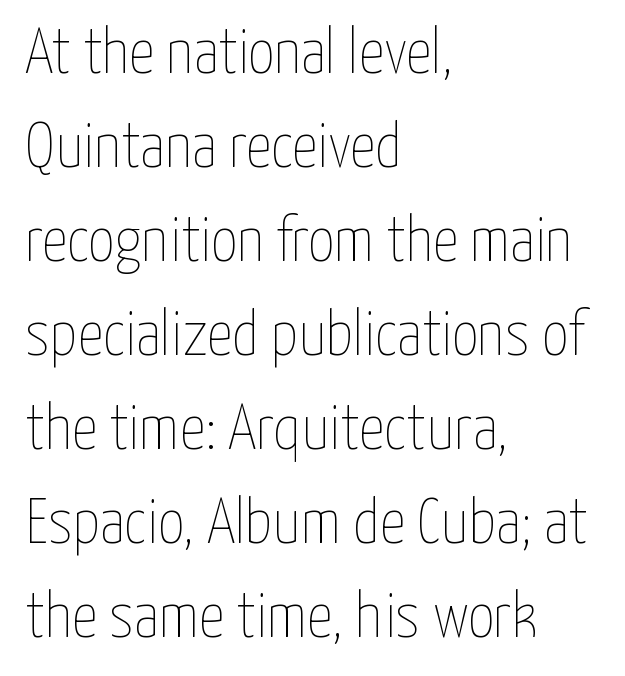
Leading: standard. Honestly, the letter spacing is just normal — you wouldn't notice it. In CSS terms this would be text-align: left. The font sits on the lighter half of the weight spectrum, regular included.
